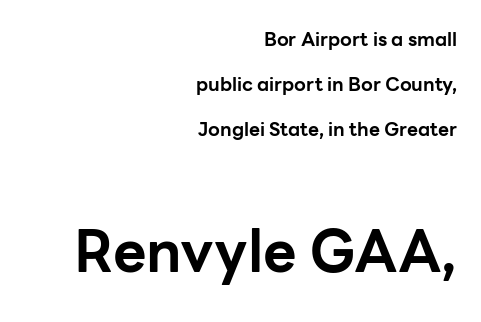
In terms of leading, this rendering errs on the spacious side. What stands out about the letter spacing? Nothing — it is the standard amount. Looks like regular typesetting: each glyph gets only the width it needs. The more generous point size was reserved for the lower chunk. A bare baseline throughout the passage.
